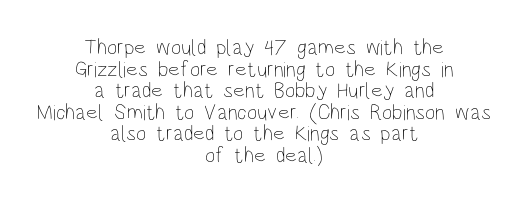
{"italic": "no", "bold": "no", "underline": "no", "align": "center", "line_spacing": "tight", "line_spacing_ratio": 0.98, "letter_spacing": "normal", "letter_spacing_em": 0.0, "glyph_px": 22}
